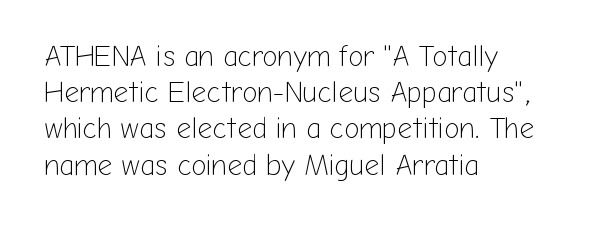
The image shows 29 px light sans-serif type, upright; set left-aligned, normal line spacing (1.25x), normal letter spacing, not underlined; low stroke contrast and a medium x-height.
